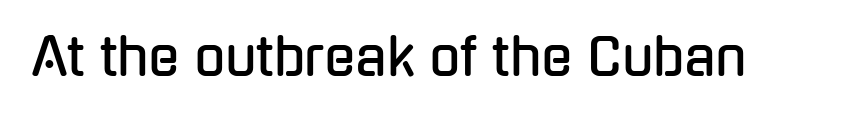
Q: Is the text italic (slanted)? A: No, it is upright.
Q: Is the typeface a serif or a sans-serif typeface? A: Sans-serif.
Q: Is the text underlined? A: No.
Q: Is the spacing between letters normal or unusually wide? A: Normal.
Q: Width (condensed, normal, or wide)? A: Condensed.
Q: Stroke contrast? A: Low.
Q: x-height? A: Medium.
Q: Monospaced? A: No.
